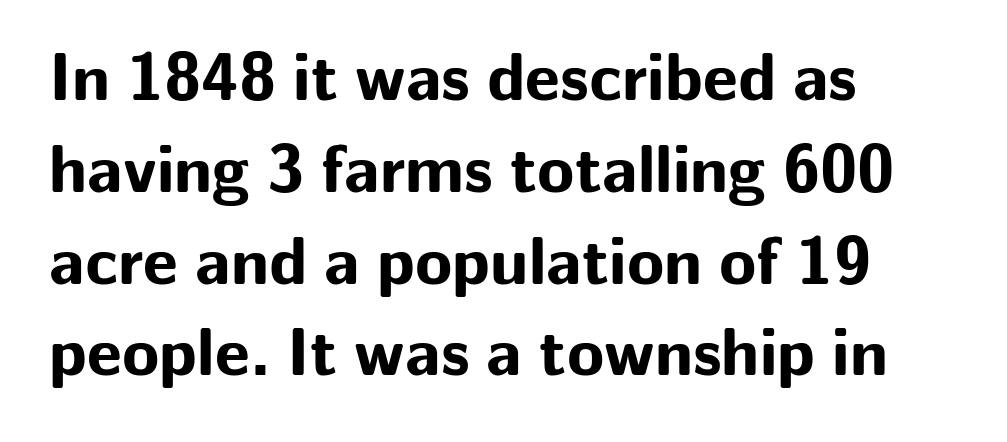
{"serif": "no", "italic": "no", "bold": "yes", "weight": "bold", "width": "normal", "stroke_contrast": "low", "x_height": "medium", "monospaced": "no", "underline": "no", "align": "left", "line_spacing": "normal", "line_spacing_ratio": 1.35, "letter_spacing": "normal", "letter_spacing_em": 0.0, "glyph_px": 68}
